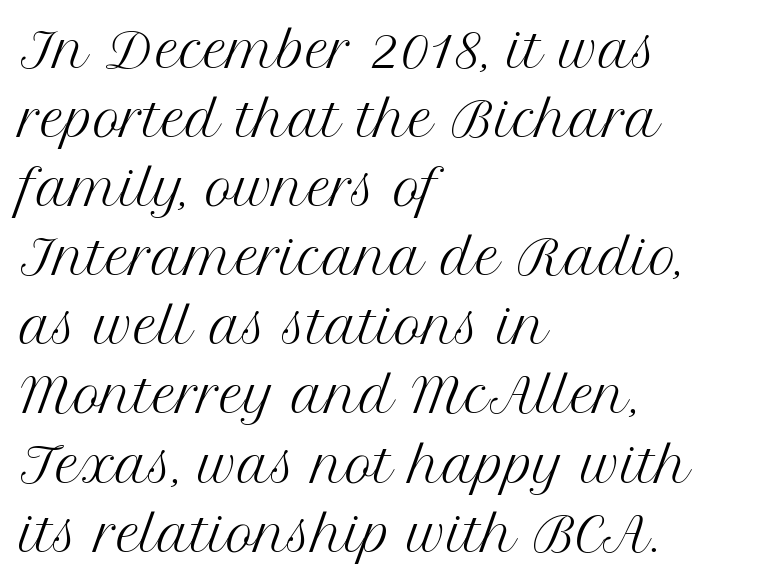
Typeset ragged right — the left edge is the straight one. A light-to-regular cut is what we see here. Look at the tracking — it's just the regular setting, nothing added. Only glyphs here, with clear space below each row.
